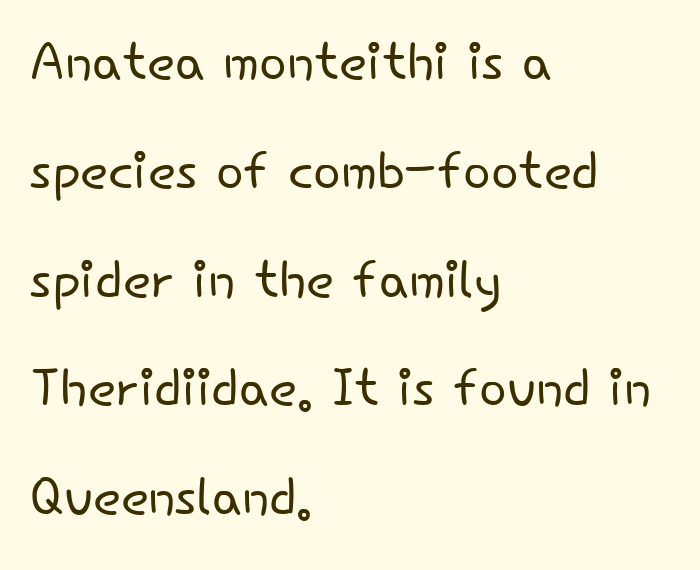
The lettering holds an erect, upright posture throughout. Examine the stroke ends and you'll find no serifs. The specimen omits any rule beneath the text block's lines. The face used here is proportionally spaced, like ordinary book or web type. The paragraph shown leans on its left margin. The face used here is rendered with its standard letterfit.
